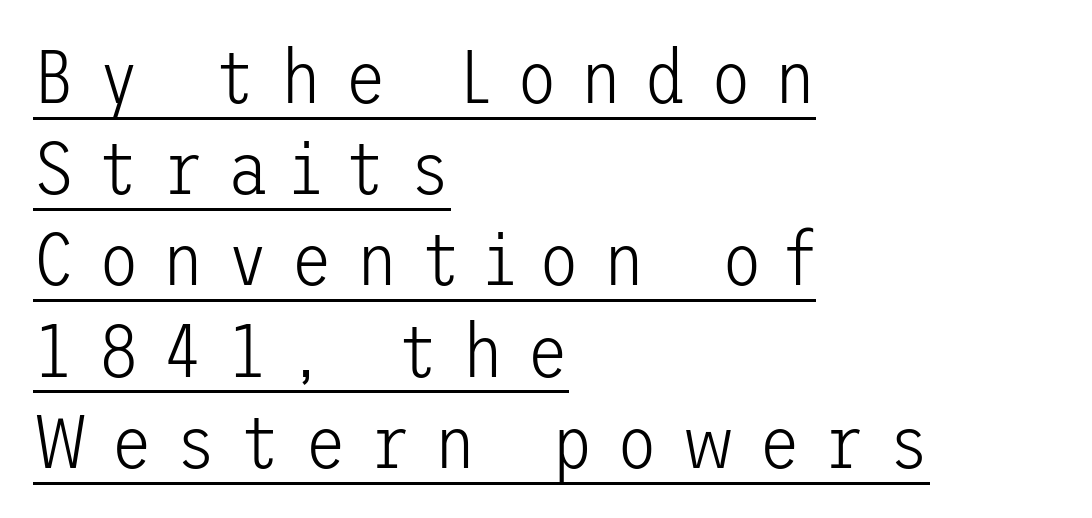
{"serif": "no", "italic": "no", "bold": "no", "weight": "light", "width": "normal", "stroke_contrast": "low", "x_height": "medium", "underline": "yes", "align": "left", "line_spacing_ratio": 1.2, "letter_spacing": "wide", "letter_spacing_em": 0.3, "glyph_px": 76}
